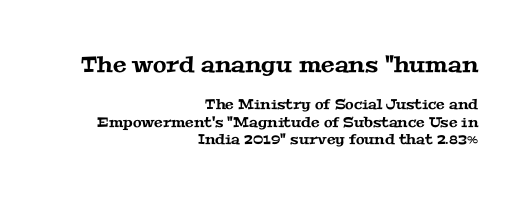
The image shows 22 px text type; set right-aligned, normal line spacing (1.25x), normal letter spacing, not underlined; the first (top) block is 1.57x larger.
